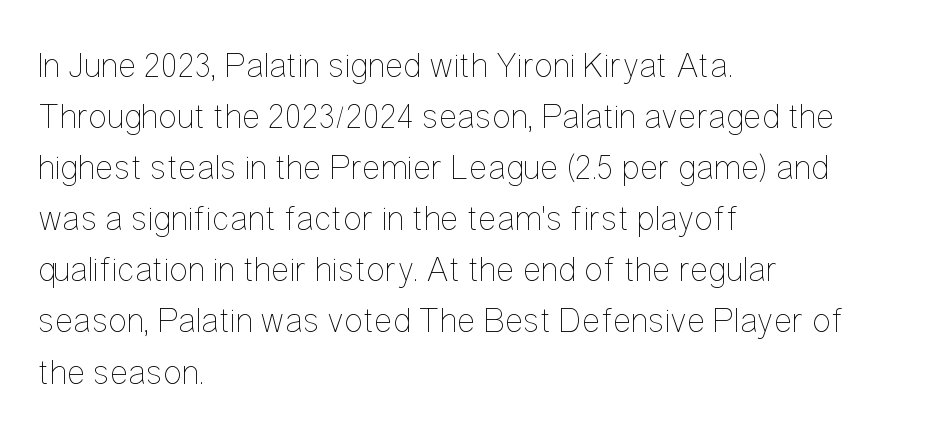
{"italic": "no", "bold": "no", "weight": "thin", "width": "condensed", "stroke_contrast": "low", "x_height": "medium", "monospaced": "no", "underline": "no", "align": "left", "line_spacing": "normal", "line_spacing_ratio": 1.46, "letter_spacing": "normal", "letter_spacing_em": 0.0, "glyph_px": 35}
